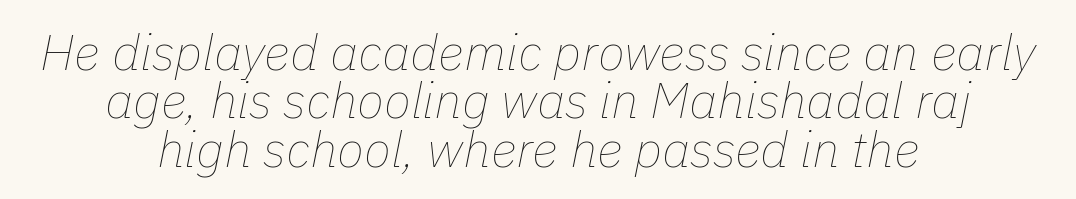
{"italic": "yes", "lean": "right", "slant_degrees": 11, "bold": "no", "weight": "thin", "width": "normal", "stroke_contrast": "low", "x_height": "medium", "monospaced": "no", "underline": "no", "align": "center", "line_spacing": "tight", "line_spacing_ratio": 0.97, "letter_spacing": "normal", "letter_spacing_em": 0.0, "glyph_px": 50}
